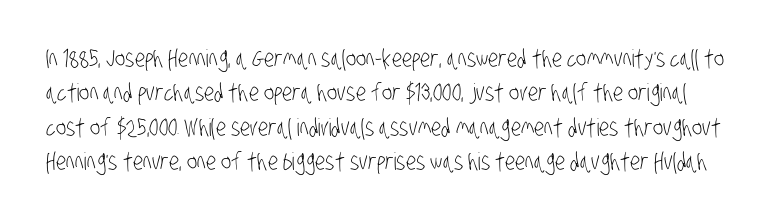
{"bold": "no", "underline": "no", "line_spacing": "normal", "line_spacing_ratio": 1.43, "letter_spacing": "normal", "letter_spacing_em": 0.0, "glyph_px": 24}
